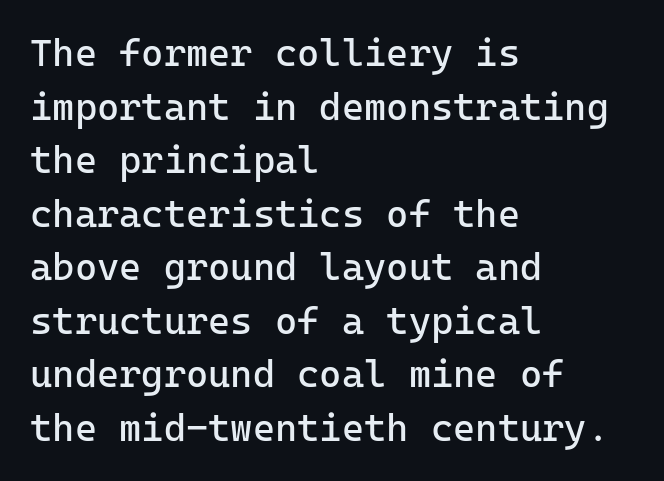
{"serif": "no", "italic": "no", "bold": "no", "weight": "regular", "width": "normal", "stroke_contrast": "low", "x_height": "medium", "monospaced": "yes", "underline": "no", "align": "left", "line_spacing": "normal", "line_spacing_ratio": 1.41, "letter_spacing": "normal", "letter_spacing_em": 0.0, "glyph_px": 38}
